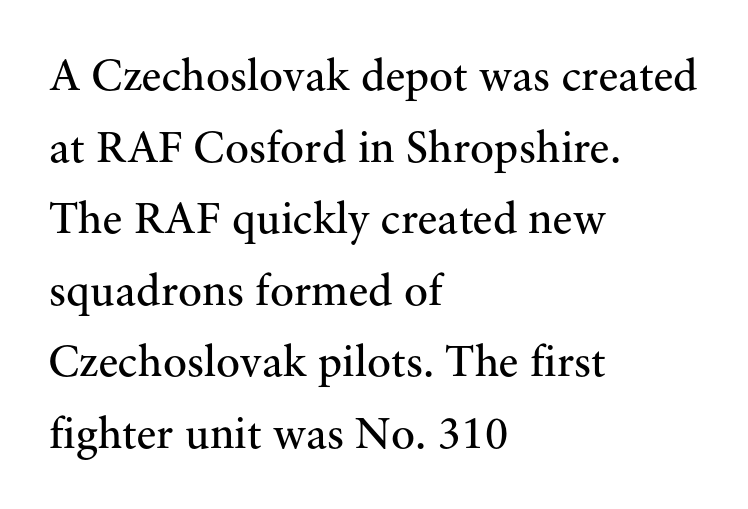
Q: Is the text bold? A: No.
Q: Is the text italic (slanted)? A: No, it is upright.
Q: Is the typeface a serif or a sans-serif typeface? A: Serif.
Q: Is the text underlined? A: No.
Q: How is the paragraph aligned? A: Left-aligned.
Q: Is the spacing between letters normal or unusually wide? A: Normal.
Q: Is the spacing between lines tight, normal or loose? A: Normal.
Q: Width (condensed, normal, or wide)? A: Normal.
Q: Stroke contrast? A: Medium.
Q: x-height? A: Small.
Q: Monospaced? A: No.
